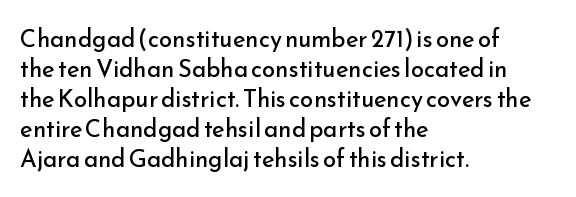
Q: Is the text bold? A: No.
Q: Is the text italic (slanted)? A: No, it is upright.
Q: Is the text underlined? A: No.
Q: How is the paragraph aligned? A: Left-aligned.
Q: Is the spacing between letters normal or unusually wide? A: Normal.
Q: Is the spacing between lines tight, normal or loose? A: Normal.
